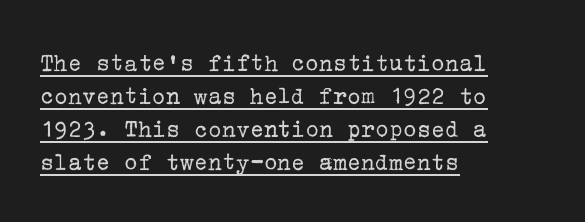
Q: Is the text bold? A: No.
Q: Is the text italic (slanted)? A: No, it is upright.
Q: Is the text underlined? A: Yes.
Q: How is the paragraph aligned? A: Left-aligned.
Q: Is the spacing between letters normal or unusually wide? A: Normal.
Q: Is the spacing between lines tight, normal or loose? A: Normal.
